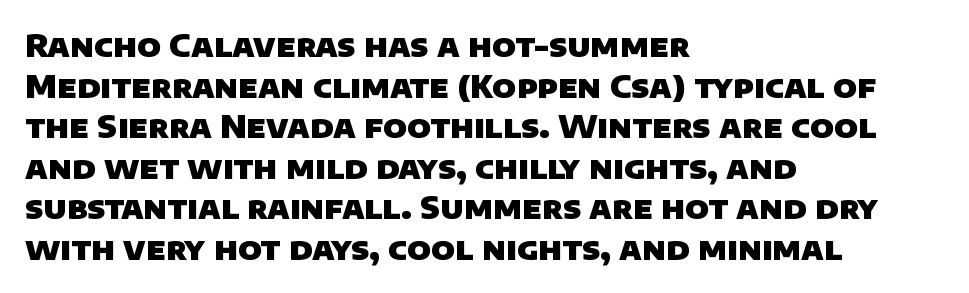
Q: Is the text bold? A: Yes.
Q: Is the typeface a serif or a sans-serif typeface? A: Sans-serif.
Q: Is the text underlined? A: No.
Q: How is the paragraph aligned? A: Left-aligned.
Q: Is the spacing between letters normal or unusually wide? A: Normal.
Q: Is the spacing between lines tight, normal or loose? A: Normal.
Q: Width (condensed, normal, or wide)? A: Normal.
Q: Stroke contrast? A: Low.
Q: x-height? A: Large.
Q: Monospaced? A: No.
